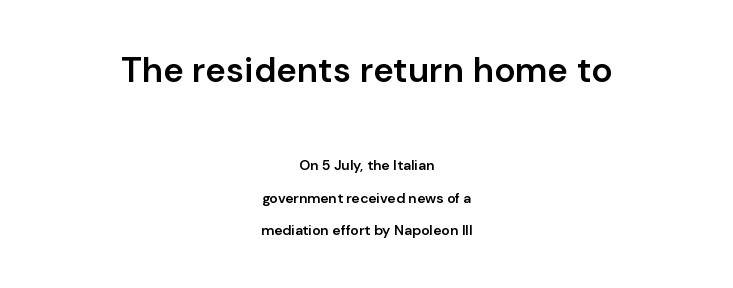
Each row of text sits above clean, open space. Strokes here are thickened, but only to semibold level. Visually the block forms a symmetrical silhouette, jagged on both flanks. Vertical strokes here are truly vertical. Is this a fixed-width face? No — the glyphs have proportional, varying widths. The typeface chosen for these lines omits serifs.
